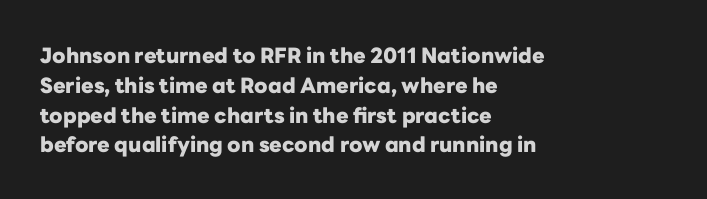
Q: Is the text bold? A: Yes.
Q: Is the text italic (slanted)? A: No, it is upright.
Q: Is the text underlined? A: No.
Q: How is the paragraph aligned? A: Left-aligned.
Q: Is the spacing between letters normal or unusually wide? A: Normal.
Q: Is the spacing between lines tight, normal or loose? A: Normal.
